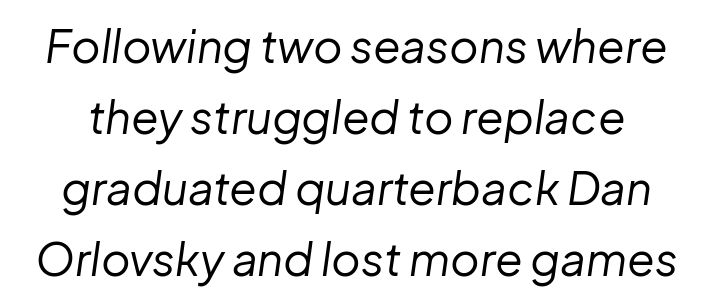
Q: Is the text bold? A: No.
Q: Is the text italic (slanted)? A: Yes, it leans right by about 8 degrees.
Q: Is the text underlined? A: No.
Q: Is the spacing between letters normal or unusually wide? A: Normal.
Q: Is the spacing between lines tight, normal or loose? A: Normal.
Q: Width (condensed, normal, or wide)? A: Normal.
Q: Stroke contrast? A: Low.
Q: x-height? A: Medium.
Q: Monospaced? A: No.
